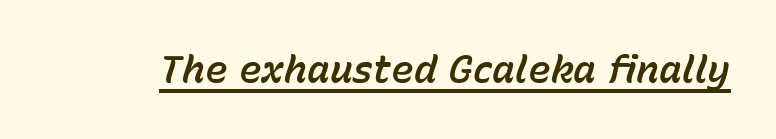
{"italic": "yes", "lean": "right", "slant_degrees": 15, "width": "normal", "stroke_contrast": "low", "x_height": "medium", "monospaced": "no", "underline": "yes", "letter_spacing": "normal", "letter_spacing_em": 0.0, "glyph_px": 38}
